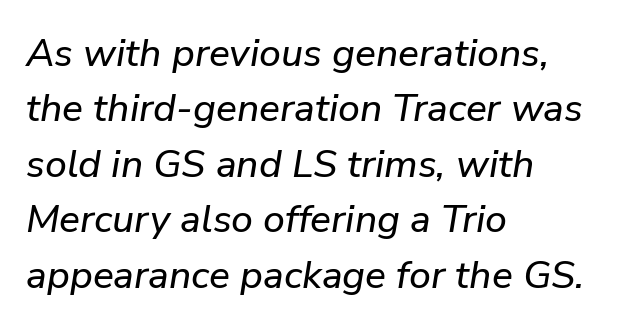
The horizontal fit of the characters is conventional and even. The text block is weighted toward the left margin, trailing off unevenly rightward. Normally led — the rows are evenly, conventionally spaced. Italic? Definitely — the glyphs are oblique.
